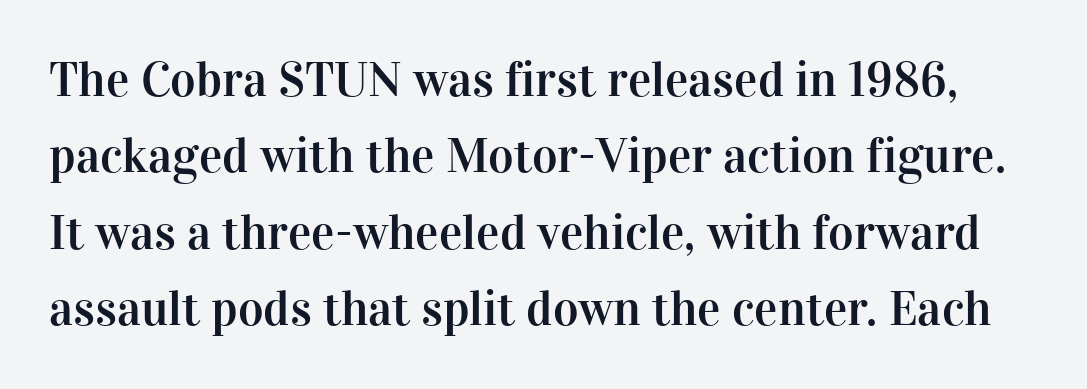
Q: Is the text italic (slanted)? A: No, it is upright.
Q: Is the typeface a serif or a sans-serif typeface? A: Serif.
Q: Is the text underlined? A: No.
Q: Is the spacing between letters normal or unusually wide? A: Normal.
Q: Is the spacing between lines tight, normal or loose? A: Normal.
Q: Width (condensed, normal, or wide)? A: Normal.
Q: Stroke contrast? A: High.
Q: x-height? A: Medium.
Q: Monospaced? A: No.
